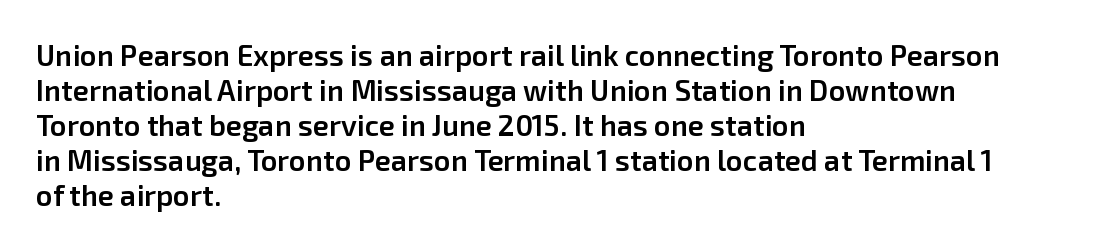
The image shows 29 px semibold sans-serif type, upright; set left-aligned, line spacing 1.21x, normal letter spacing, not underlined; low stroke contrast and a medium x-height.
